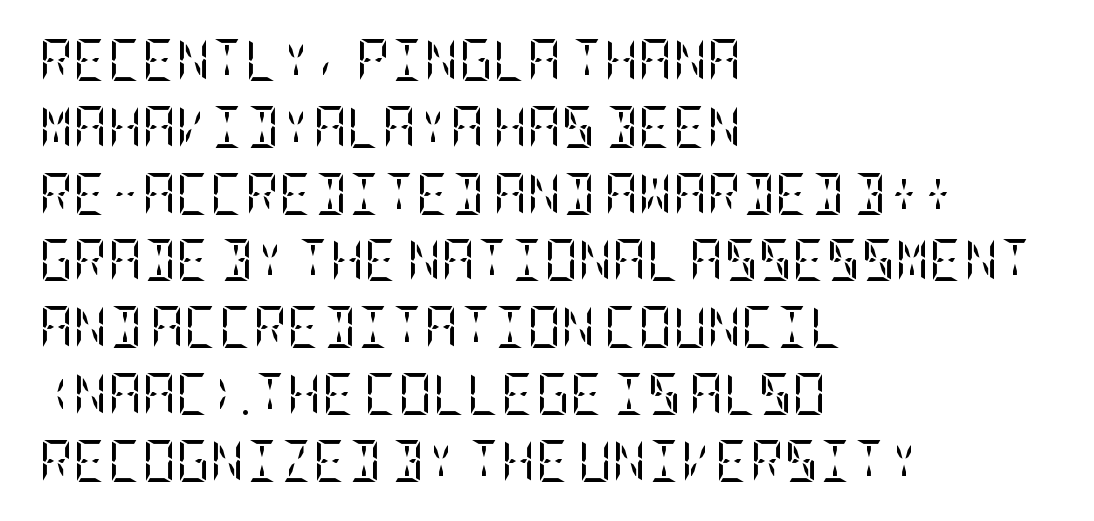
This is serif lettering, the kind often seen in printed books. Counters stay open thanks to moderate or lighter strokes. How would I describe the line gaps? Plain and ordinary. The letters stand upright; this is a roman face.
